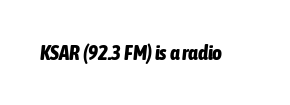
In terms of posture, this sample is oblique. The glyphs are unaccompanied by any horizontal stroke below them. The letters sit at their default tracking, neither squeezed nor spread. Plenty of ink on the page — the face is bold.
